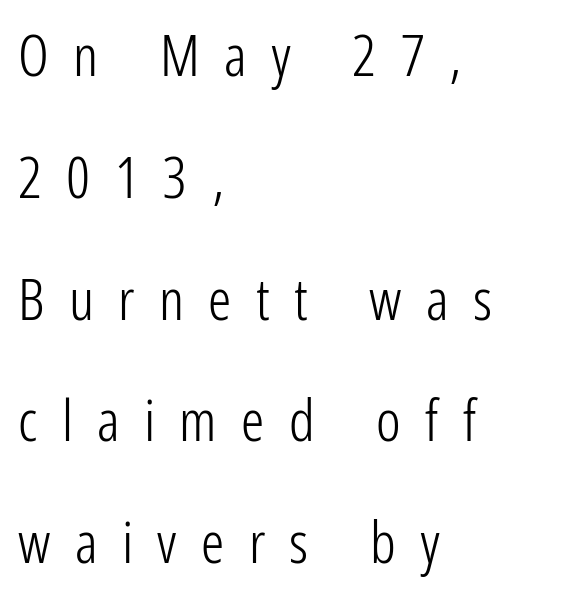
{"serif": "no", "italic": "no", "bold": "no", "weight": "light", "width": "condensed", "stroke_contrast": "low", "x_height": "medium", "monospaced": "no", "underline": "no", "align": "left", "line_spacing": "loose", "line_spacing_ratio": 2.1, "letter_spacing": "wide", "letter_spacing_em": 0.42, "glyph_px": 58}
